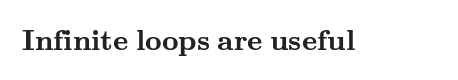
Q: Is the text bold? A: Yes.
Q: Is the text italic (slanted)? A: No, it is upright.
Q: Is the typeface a serif or a sans-serif typeface? A: Serif.
Q: Is the text underlined? A: No.
Q: Is the spacing between letters normal or unusually wide? A: Normal.
Q: Width (condensed, normal, or wide)? A: Wide.
Q: Stroke contrast? A: Medium.
Q: x-height? A: Small.
Q: Monospaced? A: No.
